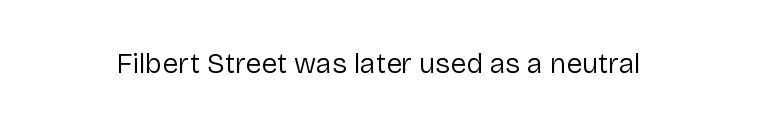
The image shows 28 px regular-weight sans-serif type, upright; set normal letter spacing, not underlined; low stroke contrast and a medium x-height.
